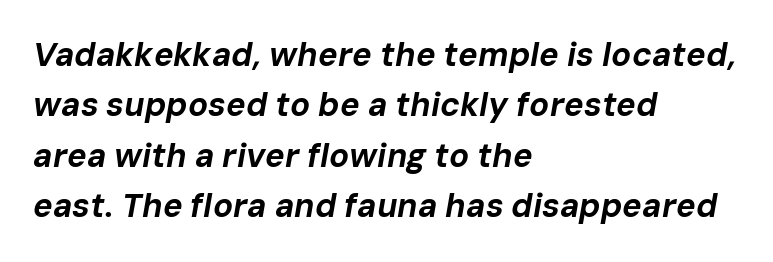
Q: Is the text bold? A: Yes.
Q: Is the text italic (slanted)? A: Yes, it leans right by about 10 degrees.
Q: Is the text underlined? A: No.
Q: How is the paragraph aligned? A: Left-aligned.
Q: Is the spacing between letters normal or unusually wide? A: Normal.
Q: Is the spacing between lines tight, normal or loose? A: Normal.
Q: Width (condensed, normal, or wide)? A: Normal.
Q: Stroke contrast? A: Low.
Q: x-height? A: Medium.
Q: Monospaced? A: No.
